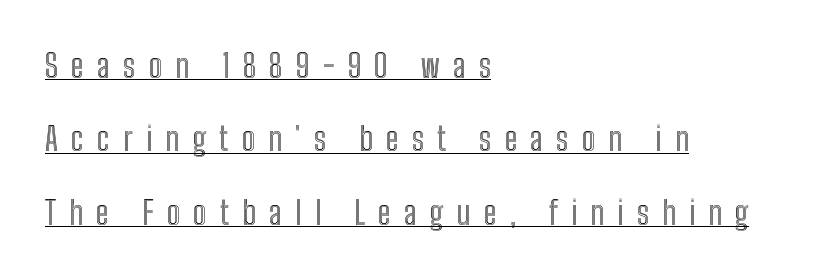
These lines stack with their left ends in a neat column. This rendering features underlined lettering. Loose tracking; the words dissolve into strings of separated letters. It's the straight-up-and-down kind of type. One glance says open: line gaps are wider than usual. Think of a printed novel: that variable character pitch is what you see here.
